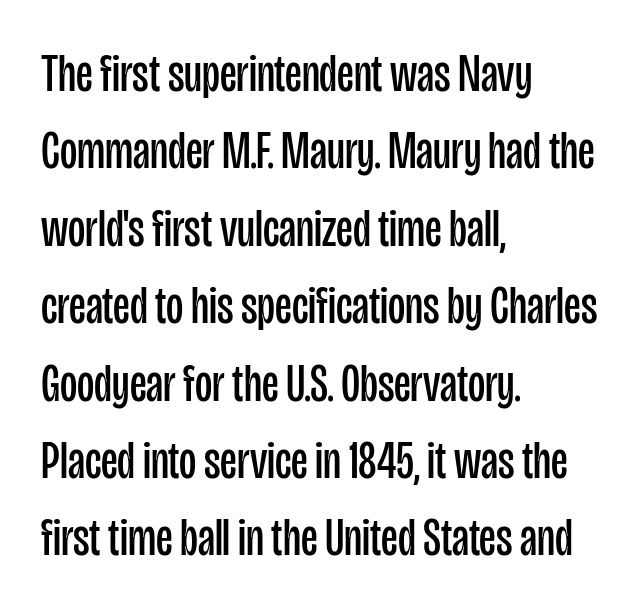
The image shows 53 px regular-weight, condensed sans-serif type, upright; set left-aligned, normal line spacing (1.46x), normal letter spacing, not underlined; low stroke contrast and a large x-height.
